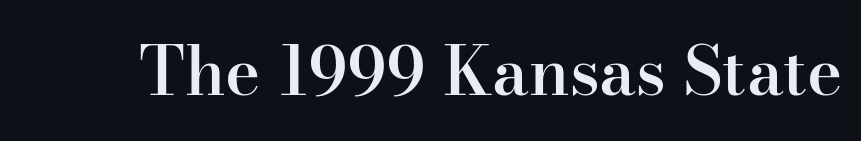
{"serif": "yes", "italic": "no", "bold": "semi", "weight": "semibold", "width": "normal", "stroke_contrast": "high", "x_height": "small", "monospaced": "no", "underline": "no", "letter_spacing": "normal", "letter_spacing_em": 0.0, "glyph_px": 67}
